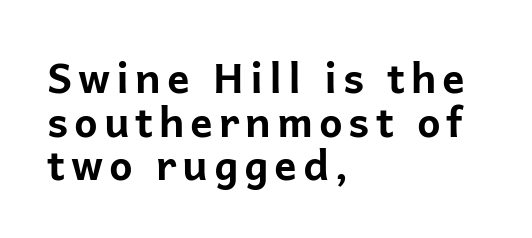
Characters remain perfectly vertical along every line. The sample has been set heavy, in full bold. Caption: multi-line text, flush left, ragged right. The zone under the glyphs is completely vacant. This is sans-serif lettering, the kind often seen on screens and signage.
